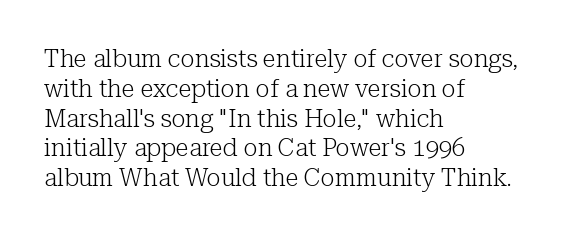
Q: Is the text bold? A: No.
Q: Is the text italic (slanted)? A: No, it is upright.
Q: Is the text underlined? A: No.
Q: How is the paragraph aligned? A: Left-aligned.
Q: Is the spacing between letters normal or unusually wide? A: Normal.
